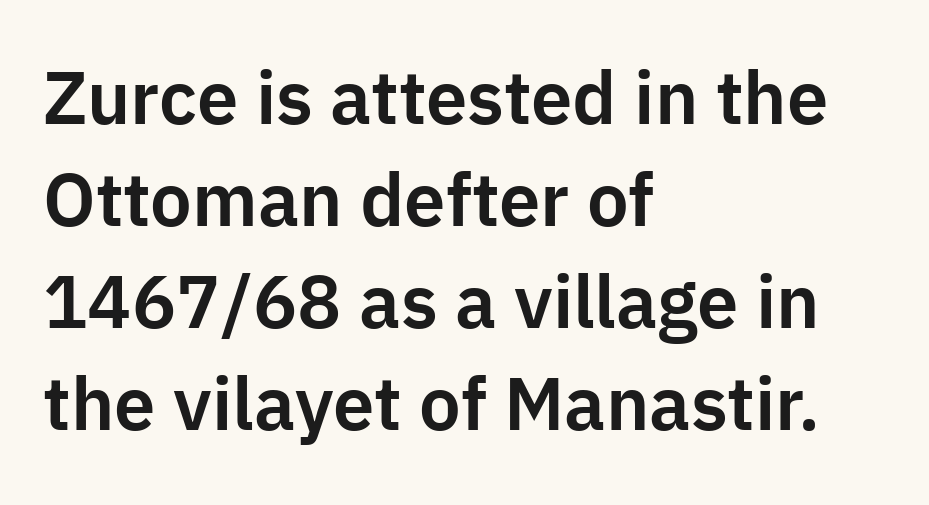
Q: Is the text italic (slanted)? A: No, it is upright.
Q: Is the typeface a serif or a sans-serif typeface? A: Sans-serif.
Q: Is the text underlined? A: No.
Q: How is the paragraph aligned? A: Left-aligned.
Q: Is the spacing between letters normal or unusually wide? A: Normal.
Q: Is the spacing between lines tight, normal or loose? A: Normal.
Q: Width (condensed, normal, or wide)? A: Normal.
Q: Stroke contrast? A: Low.
Q: x-height? A: Medium.
Q: Monospaced? A: No.
